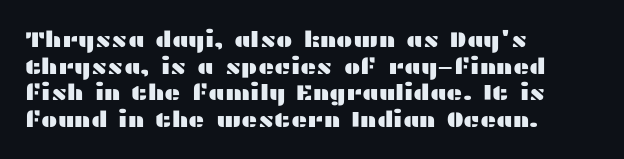
A student would call this left alignment; a typographer would say flush left, rag right. Nobody touched the tracking dial on this one. Tall strokes in this sample are plumb rather than angled. Descenders are the only things crossing below the line.
